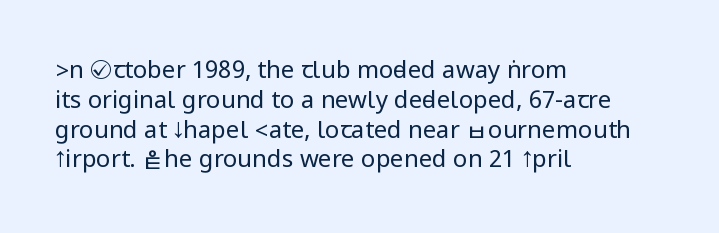
If you drew a line through each stem, it would be perfectly vertical. Tracking value appears to be zero — textbook default spacing. The rag falls on the right side of this text block. The face looks like a standard text weight, possibly lighter. The string is rendered with underlining switched off.
